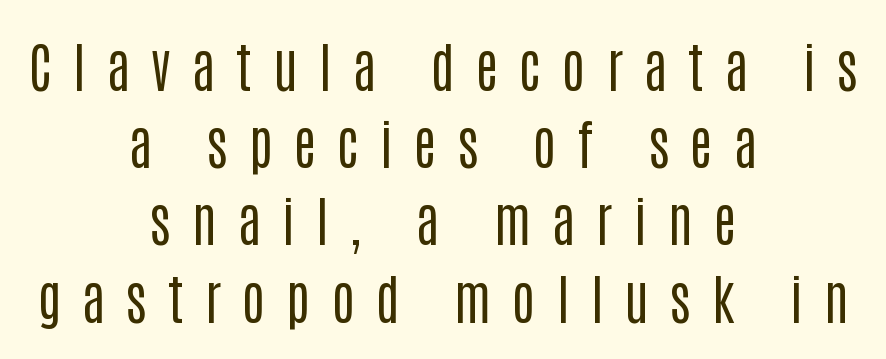
The image shows 54 px regular-weight, condensed sans-serif type, upright; set centered, normal line spacing (1.43x), unusually wide letter spacing (+0.39 em), not underlined; low stroke contrast and a large x-height.
